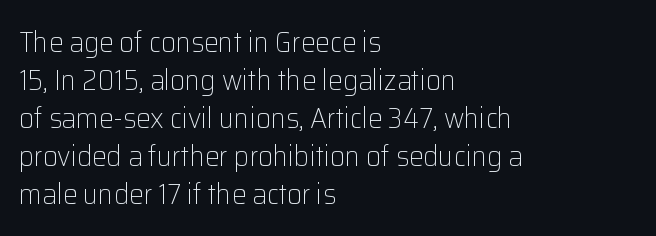
The image shows 29 px light sans-serif type, upright; set left-aligned, normal line spacing (1.31x), normal letter spacing, not underlined; low stroke contrast and a medium x-height.
